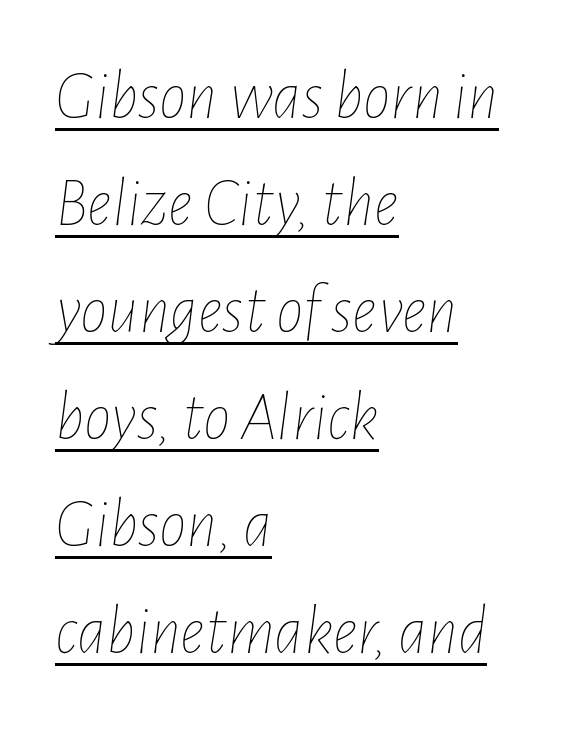
The image shows 69 px thin, condensed type, italic (leaning right); set left-aligned, normal line spacing (1.55x), normal letter spacing, underlined; low stroke contrast and a medium x-height.
